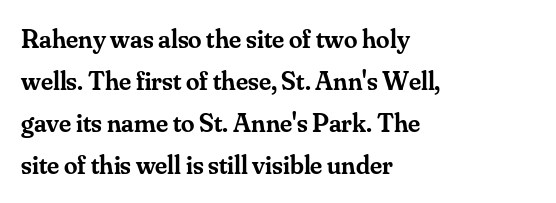
The image shows 27 px text type, upright; set left-aligned, normal line spacing (1.56x), normal letter spacing, not underlined.
